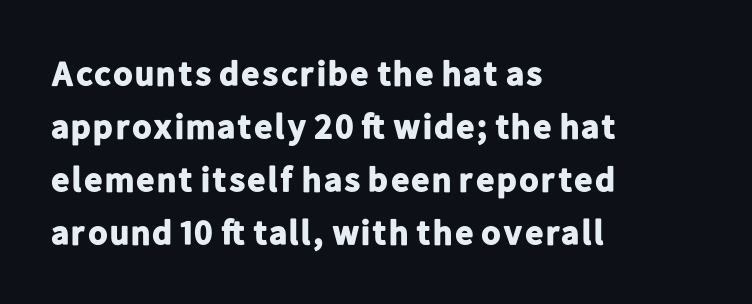
{"serif": "no", "italic": "no", "bold": "yes", "weight": "bold", "width": "normal", "stroke_contrast": "low", "x_height": "medium", "monospaced": "no", "underline": "no", "align": "left", "line_spacing": "normal", "line_spacing_ratio": 1.51, "letter_spacing": "normal", "letter_spacing_em": 0.0, "glyph_px": 35}
